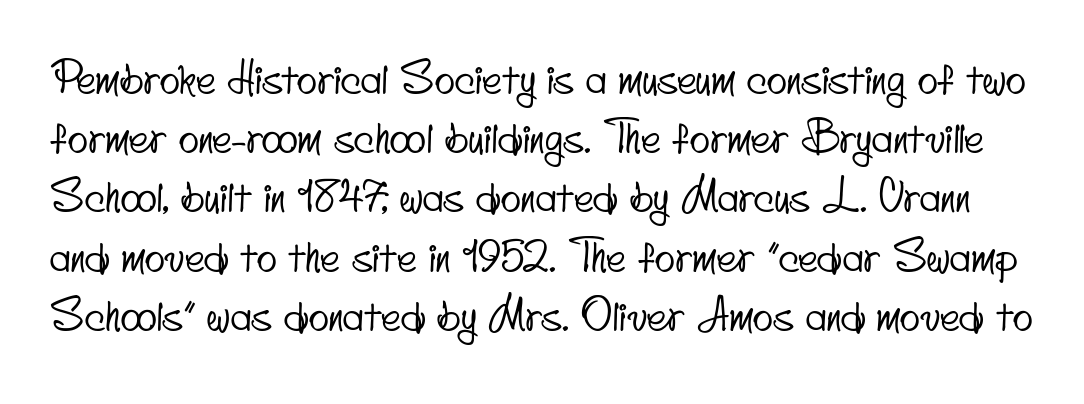
The image shows 42 px condensed sans-serif type; set normal line spacing (1.41x), normal letter spacing, not underlined; low stroke contrast and a small x-height.
